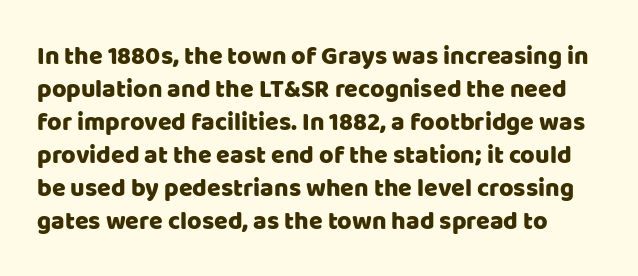
Ordinary non-slanted type is in use. The space directly below the letters is spotless. One glance says typical: line gaps are just what's usual. The letters sit at their default tracking, neither squeezed nor spread.
